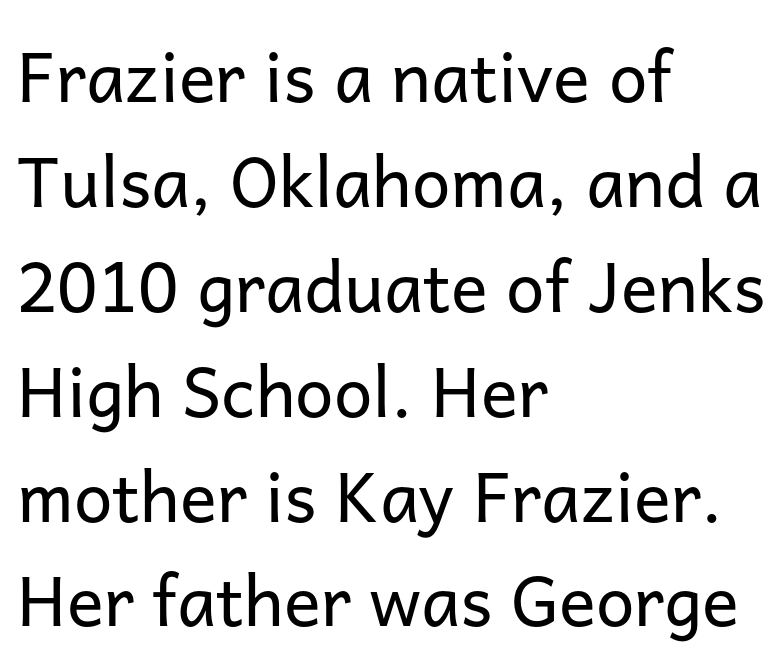
{"serif": "no", "italic": "no", "bold": "no", "weight": "regular", "width": "normal", "stroke_contrast": "low", "x_height": "medium", "monospaced": "no", "underline": "no", "align": "left", "line_spacing": "normal", "line_spacing_ratio": 1.52, "letter_spacing": "normal", "letter_spacing_em": 0.0, "glyph_px": 69}
